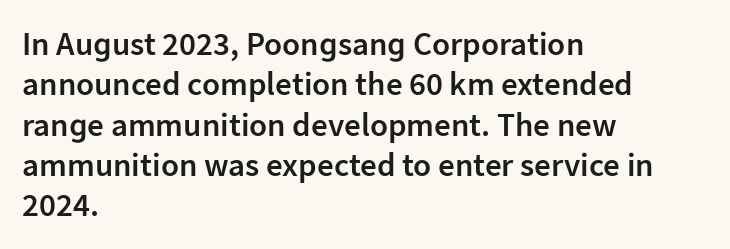
Q: Is the text bold? A: Semi-bold.
Q: Is the text italic (slanted)? A: No, it is upright.
Q: Is the typeface a serif or a sans-serif typeface? A: Sans-serif.
Q: Is the text underlined? A: No.
Q: How is the paragraph aligned? A: Left-aligned.
Q: Is the spacing between letters normal or unusually wide? A: Normal.
Q: Width (condensed, normal, or wide)? A: Normal.
Q: Stroke contrast? A: Low.
Q: x-height? A: Medium.
Q: Monospaced? A: No.
